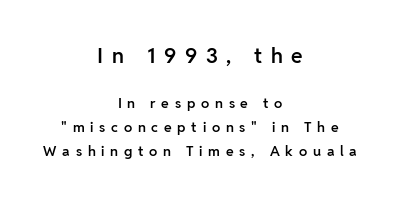
Q: Is the text bold? A: Semi-bold.
Q: Is the text italic (slanted)? A: No, it is upright.
Q: Is the text underlined? A: No.
Q: How is the paragraph aligned? A: Centered.
Q: Is the spacing between letters normal or unusually wide? A: Unusually wide.
Q: Is the spacing between lines tight, normal or loose? A: Normal.
Q: Which block of text is set in a larger size, the first (top) or the second (bottom)? A: The first (top) one.
